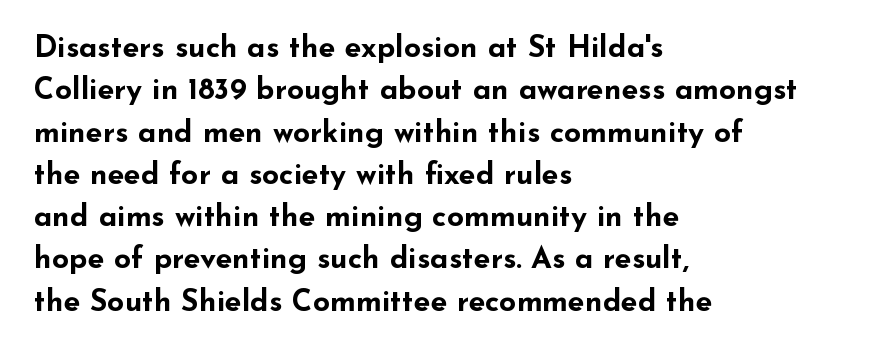
{"serif": "no", "italic": "no", "bold": "yes", "weight": "bold", "width": "wide", "stroke_contrast": "low", "x_height": "small", "monospaced": "no", "underline": "no", "align": "left", "line_spacing": "normal", "line_spacing_ratio": 1.41, "letter_spacing": "normal", "letter_spacing_em": 0.0, "glyph_px": 30}
